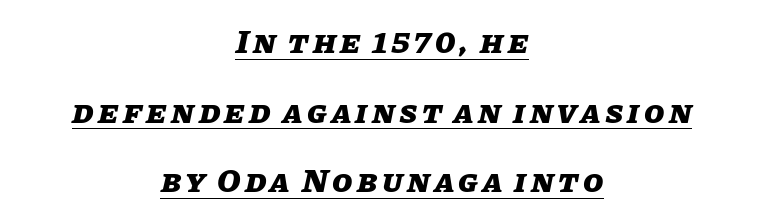
Emphasis-style slanted type is in use. This sample trades compactness for vertical openness between lines. Here the designer chose a conventional face with non-uniform glyph widths. This is underlined copy, the kind a proofreader might mark for attention. Both edges are ragged and mirror each other, which tells us the setting is centered.
